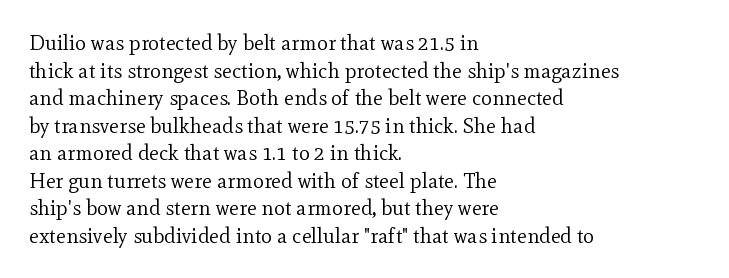
Q: Is the text bold? A: No.
Q: Is the text italic (slanted)? A: No, it is upright.
Q: Is the text underlined? A: No.
Q: How is the paragraph aligned? A: Left-aligned.
Q: Is the spacing between letters normal or unusually wide? A: Normal.
Q: Is the spacing between lines tight, normal or loose? A: Normal.
